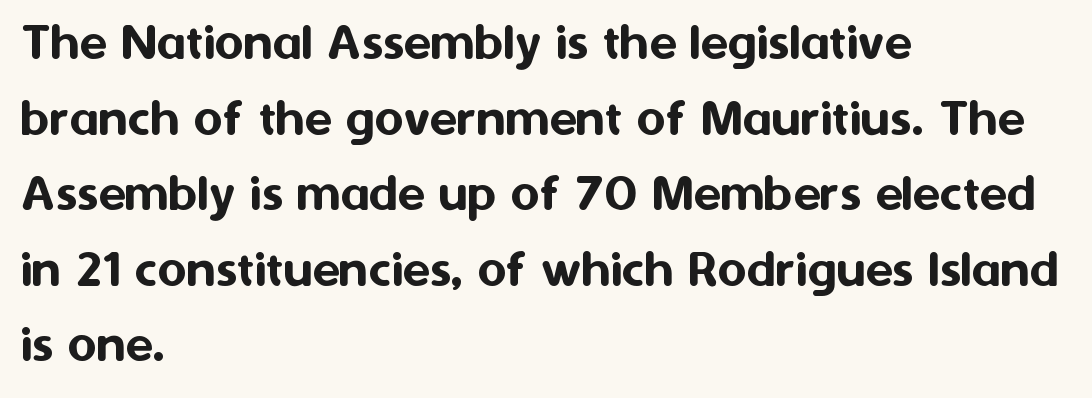
The image shows 56 px sans-serif type, upright; set left-aligned, normal line spacing (1.35x), normal letter spacing, not underlined; medium stroke contrast and a medium x-height.
